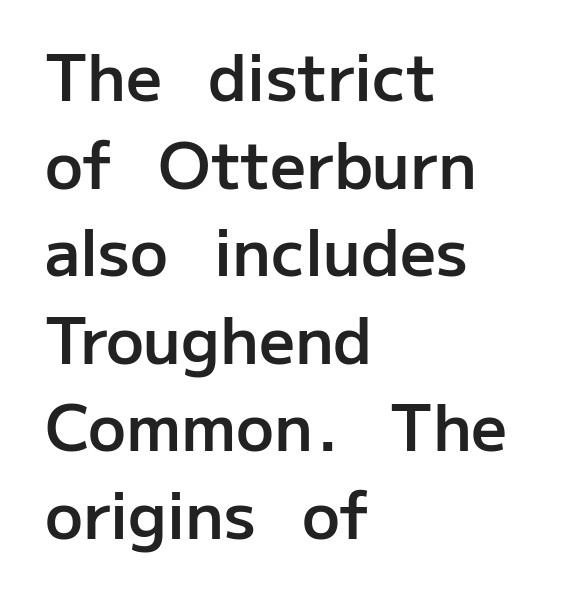
{"serif": "no", "italic": "no", "bold": "semi", "weight": "semibold", "width": "normal", "stroke_contrast": "low", "x_height": "medium", "monospaced": "no", "underline": "no", "align": "left", "line_spacing": "normal", "line_spacing_ratio": 1.39, "letter_spacing": "normal", "letter_spacing_em": 0.0, "glyph_px": 63}
